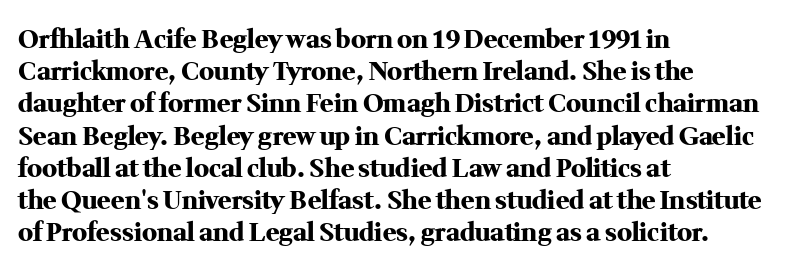
{"italic": "no", "bold": "yes", "underline": "no", "align": "left", "line_spacing": "normal", "line_spacing_ratio": 1.29, "letter_spacing": "normal", "letter_spacing_em": 0.0, "glyph_px": 25}
